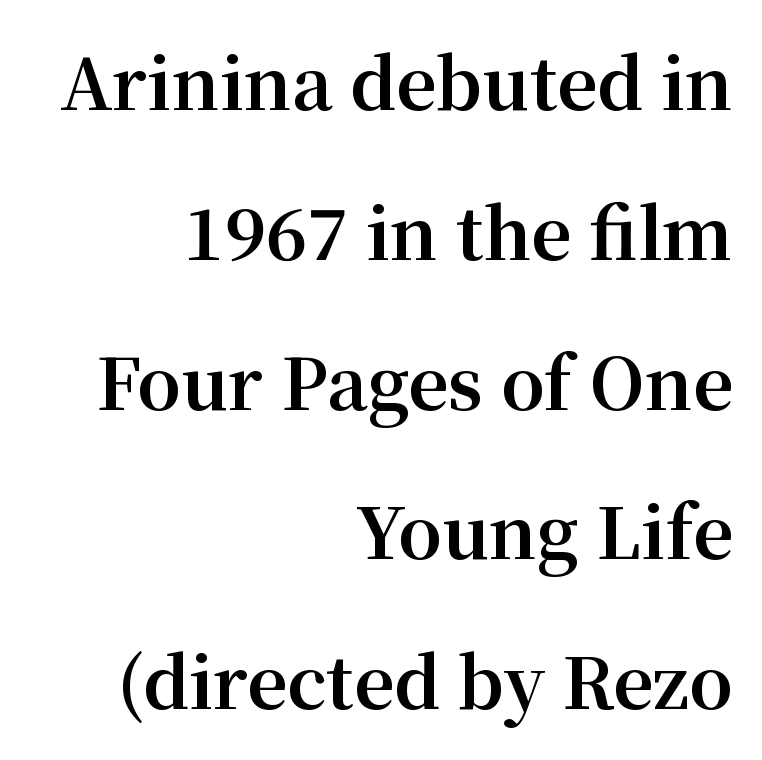
The image shows 70 px bold serif type, upright; set right-aligned, loose line spacing (2.14x), normal letter spacing, not underlined; medium stroke contrast and a medium x-height.
